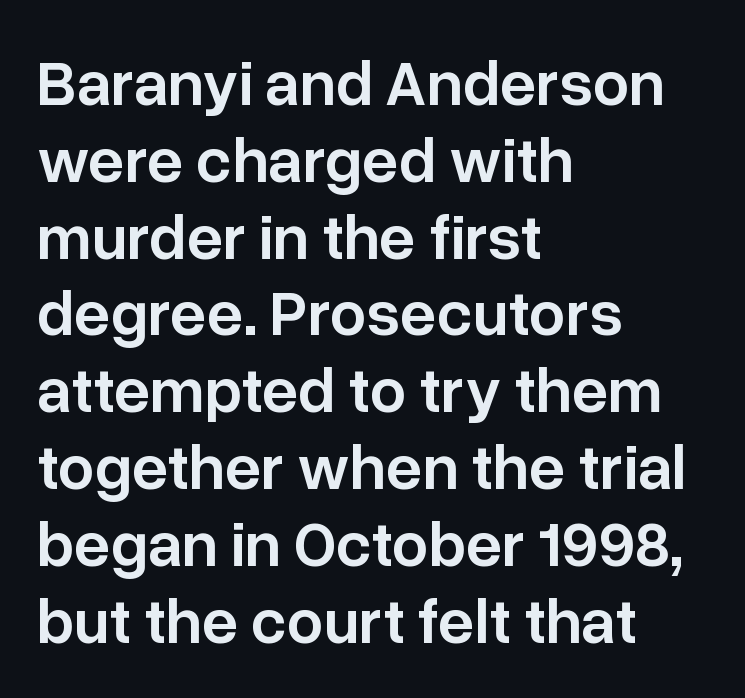
This sample has the flowing, uneven cadence of proportional lettering. Caption: standard tracking, unaltered. The font is running at a semibold setting, under full bold. Posture: straight, roman, zero tilt. Plain, unruled lines of type.
